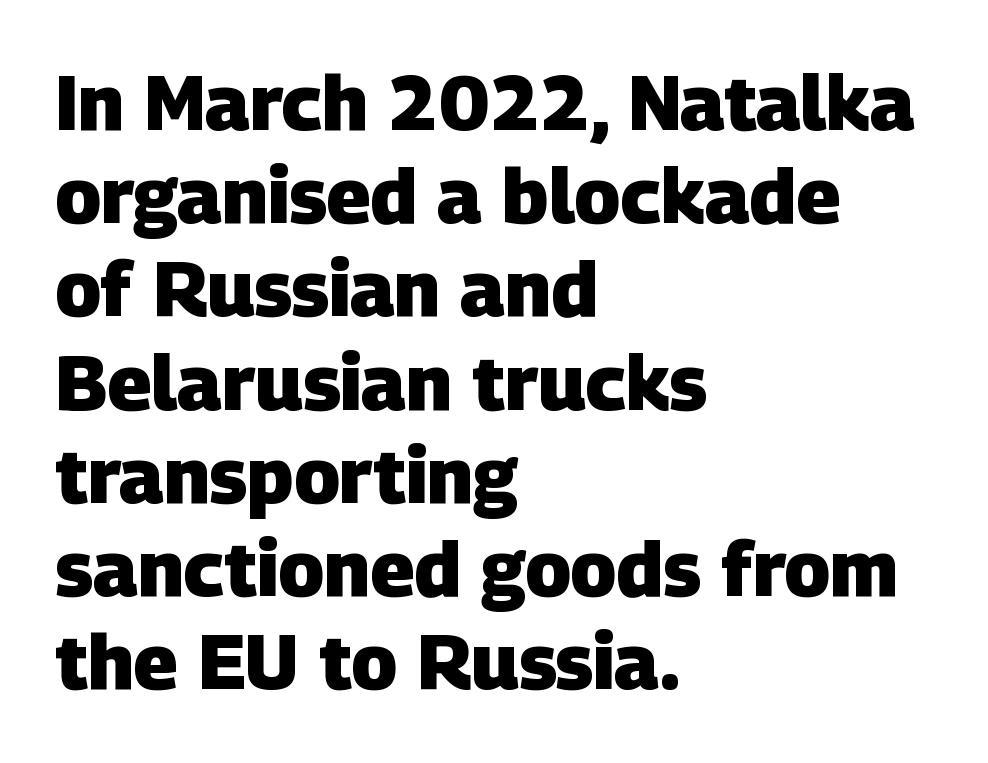
The image shows 77 px heavy sans-serif type; set left-aligned, line spacing 1.21x, normal letter spacing, not underlined; low stroke contrast and a large x-height.
